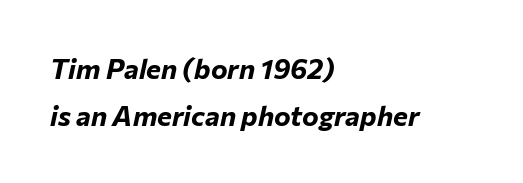
Varying glyph widths throughout — classic text-font behaviour. Check under the words: just untouched page. If you drew a ruler down the left edge, every line would touch it. Each glyph is drawn with heavy, bold strokes. In terms of letterspacing, this is plain default setting.
